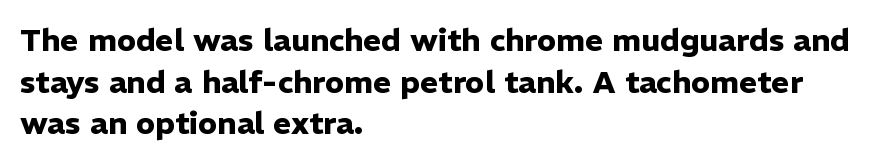
The face used here is a sans, in the tradition of grotesques and geometrics. Note the varied advance widths — an 'i' is clearly narrower than an 'm'. The tracking reads as untouched default to a designer's eye. Leading: standard. Typeset ragged right — the left edge is the straight one.
